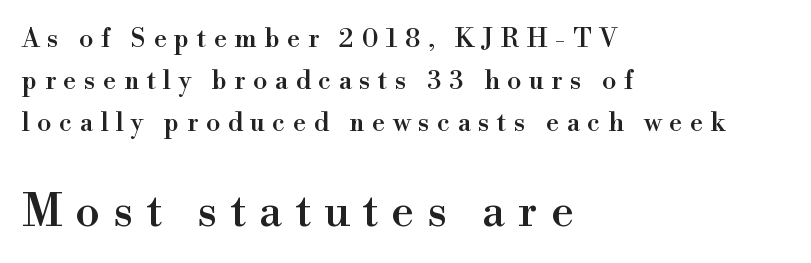
Q: Is the text italic (slanted)? A: No, it is upright.
Q: Is the typeface a serif or a sans-serif typeface? A: Serif.
Q: Is the text underlined? A: No.
Q: How is the paragraph aligned? A: Left-aligned.
Q: Is the spacing between letters normal or unusually wide? A: Unusually wide.
Q: Is the spacing between lines tight, normal or loose? A: Normal.
Q: Which block of text is set in a larger size, the first (top) or the second (bottom)? A: The second (bottom) one.
Q: Width (condensed, normal, or wide)? A: Normal.
Q: Stroke contrast? A: High.
Q: x-height? A: Small.
Q: Monospaced? A: No.
